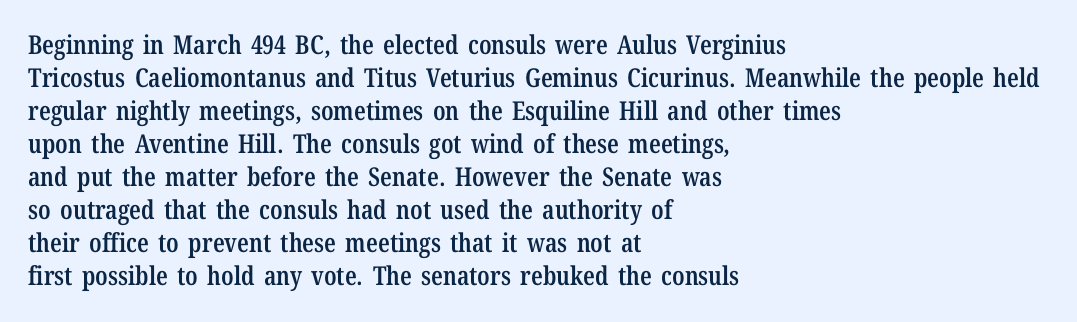
The space beneath each line is pristine and unruled. Notice how the stems are strictly vertical — no italics here. Weight: semibold (demi). Is the letter spacing exaggerated? No — it looks like the ordinary default. The line-height multiplier appears to be the usual default. Short and long lines alike share a common starting point at left.
